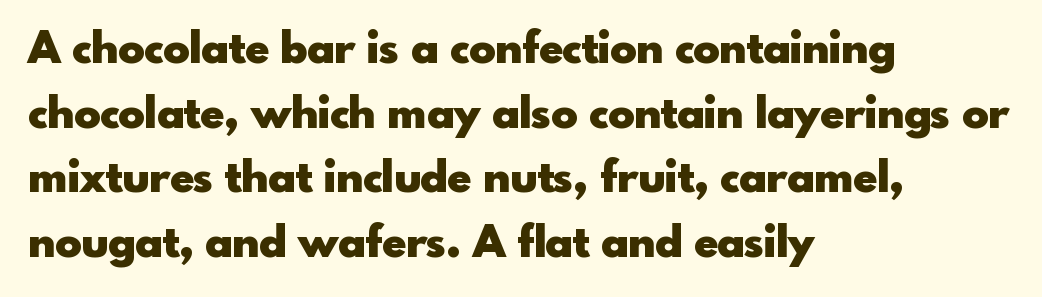
Q: Is the text bold? A: Yes.
Q: Is the text italic (slanted)? A: No, it is upright.
Q: Is the typeface a serif or a sans-serif typeface? A: Sans-serif.
Q: Is the text underlined? A: No.
Q: How is the paragraph aligned? A: Left-aligned.
Q: Is the spacing between letters normal or unusually wide? A: Normal.
Q: Is the spacing between lines tight, normal or loose? A: Normal.
Q: Width (condensed, normal, or wide)? A: Normal.
Q: x-height? A: Small.
Q: Monospaced? A: No.
